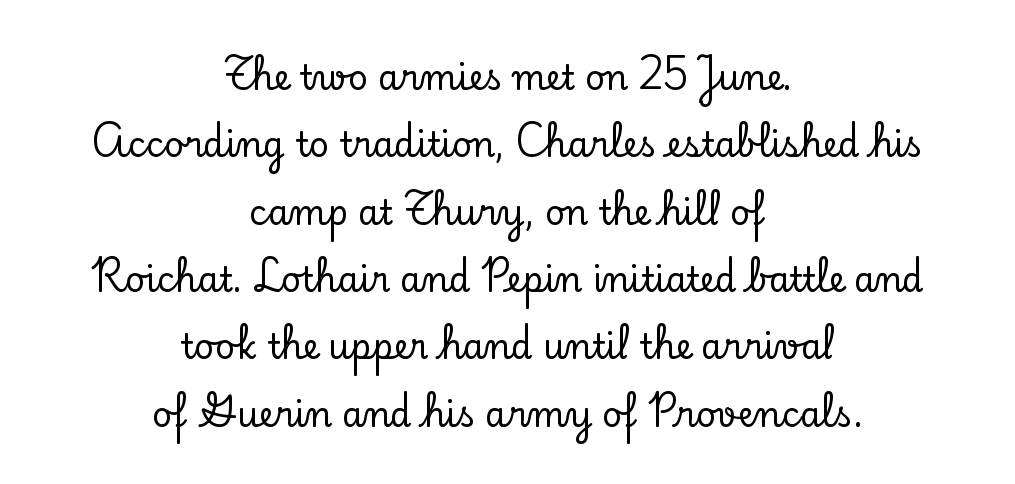
{"serif": "yes", "italic": "no", "width": "normal", "stroke_contrast": "low", "x_height": "small", "monospaced": "no", "underline": "no", "align": "center", "line_spacing": "loose", "line_spacing_ratio": 1.98, "letter_spacing": "normal", "letter_spacing_em": 0.0, "glyph_px": 34}
